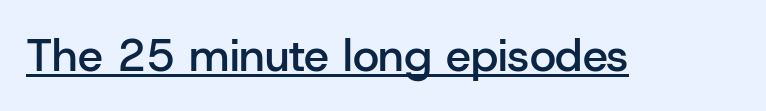
Standard letterfit; no display-style spreading of the glyphs. The rendering uses natural spacing where letterforms have individual widths. A typographer would call this underscored text. In terms of weight, the rendering is demibold, just under bold. Posture: upright roman. The face used here is a sans, in the tradition of grotesques and geometrics.
